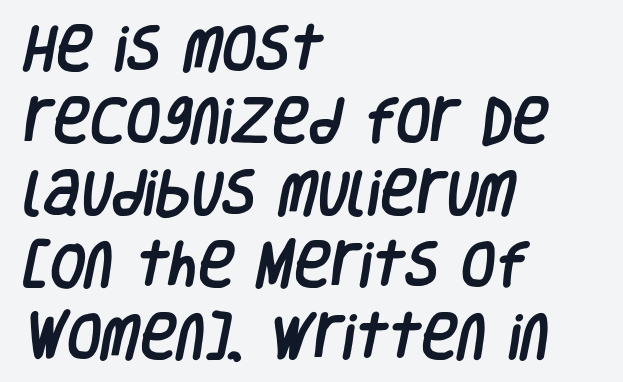
Q: Is the typeface a serif or a sans-serif typeface? A: Sans-serif.
Q: Is the text underlined? A: No.
Q: How is the paragraph aligned? A: Left-aligned.
Q: Is the spacing between letters normal or unusually wide? A: Normal.
Q: Is the spacing between lines tight, normal or loose? A: Normal.
Q: Width (condensed, normal, or wide)? A: Condensed.
Q: Stroke contrast? A: Low.
Q: x-height? A: Large.
Q: Monospaced? A: No.
